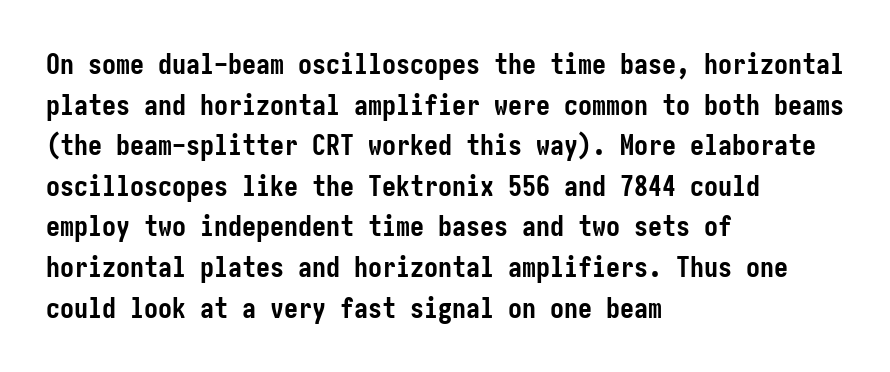
This rendering leaves character spacing at its baseline value. The text block is weighted toward the left margin, trailing off unevenly rightward. The type sits square on the baseline with zero lean. Baseline-to-baseline distance is the conventional proportion of letter height. To sum up the face: it is a sans, with no serifs. A bare baseline throughout the passage.
